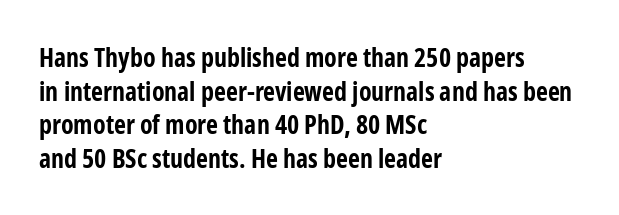
Q: Is the text bold? A: Yes.
Q: Is the text italic (slanted)? A: No, it is upright.
Q: Is the text underlined? A: No.
Q: How is the paragraph aligned? A: Left-aligned.
Q: Is the spacing between letters normal or unusually wide? A: Normal.
Q: Is the spacing between lines tight, normal or loose? A: Normal.
